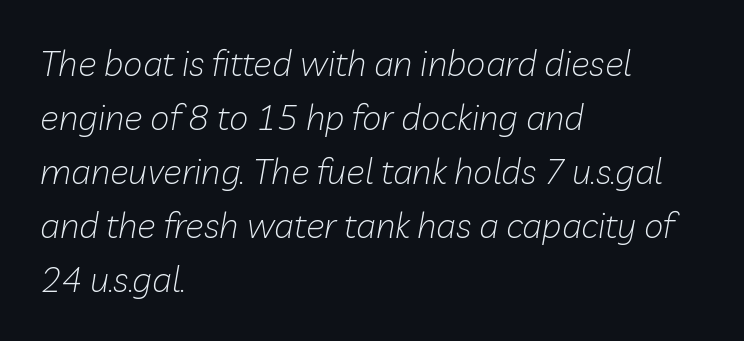
The image shows 35 px light type, italic (leaning right); set left-aligned, normal line spacing (1.54x), normal letter spacing, not underlined; low stroke contrast and a medium x-height.
